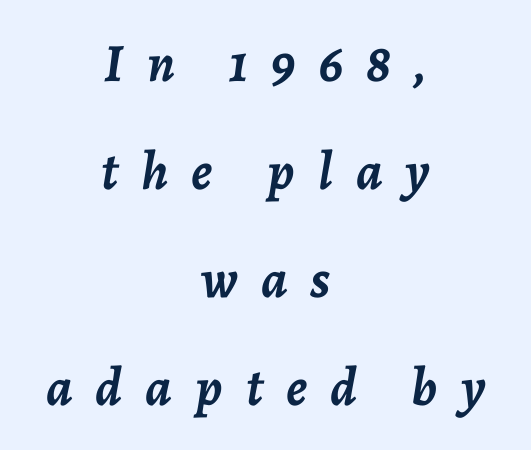
This rendering widens character spacing well past its baseline value. Character widths vary here, with narrow letters taking less room than wide ones. Rendered with sloped, italic letterforms. The area under the type is left untouched.
